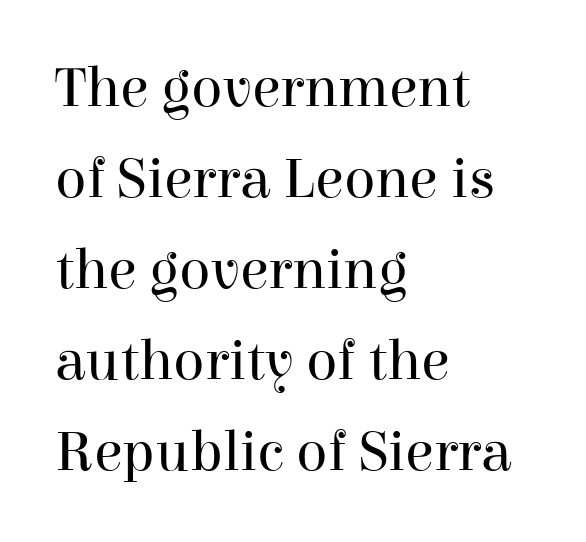
No extra ink here — the face is not bold. A roman cut, with each character standing at attention. Each row of text sits above clean, open space. Alignment: flush left.
